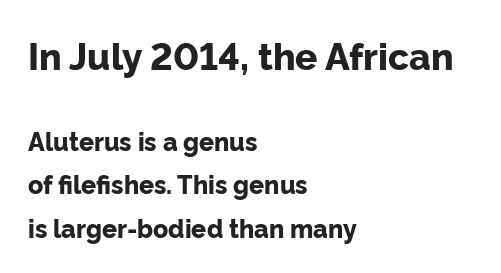
The image shows 37 px bold sans-serif type, upright; set left-aligned, line spacing 1.74x, normal letter spacing, not underlined; the first (top) block is 1.48x larger; low stroke contrast and a medium x-height.
